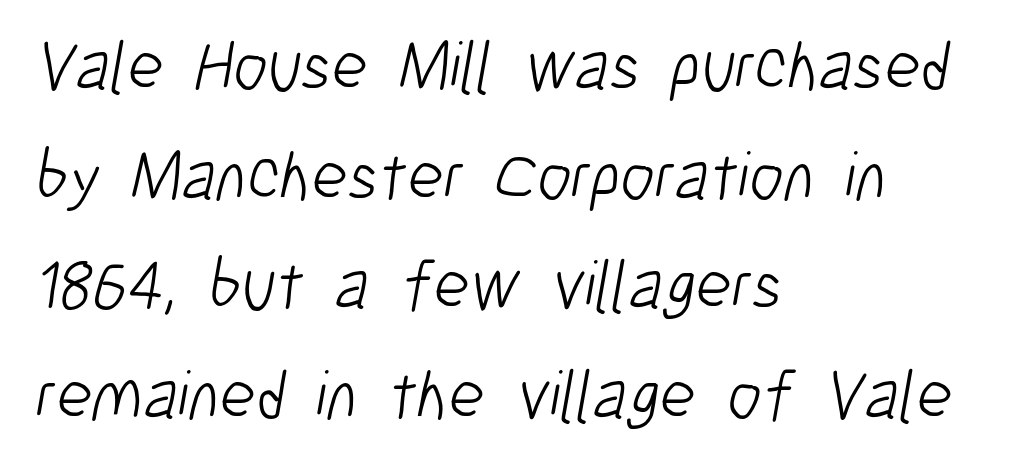
The image shows 69 px light, condensed sans-serif type; set left-aligned, normal line spacing (1.59x), normal letter spacing, not underlined; low stroke contrast and a medium x-height.
